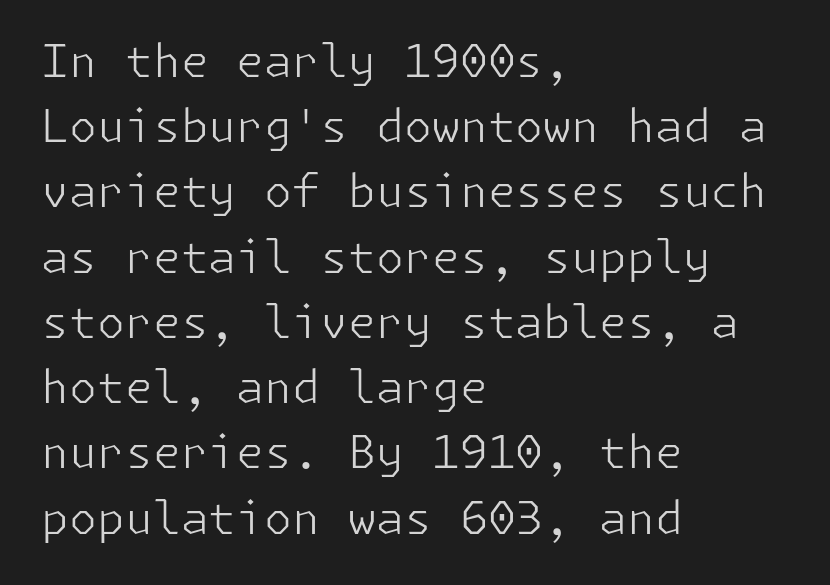
The image shows 45 px light sans-serif type, upright; set left-aligned, normal line spacing (1.45x), normal letter spacing, not underlined; low stroke contrast and a medium x-height.
